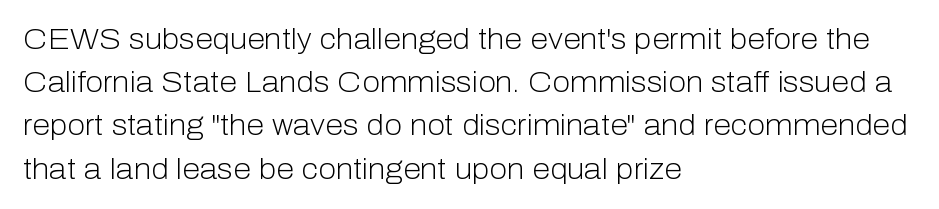
Counters stay open thanks to moderate or lighter strokes. The text block is weighted toward the left margin, trailing off unevenly rightward. In terms of letterform style, serifs are entirely absent. A typesetter would call this proportional, since set widths differ per character. Italic: no, the glyphs are upright roman.
